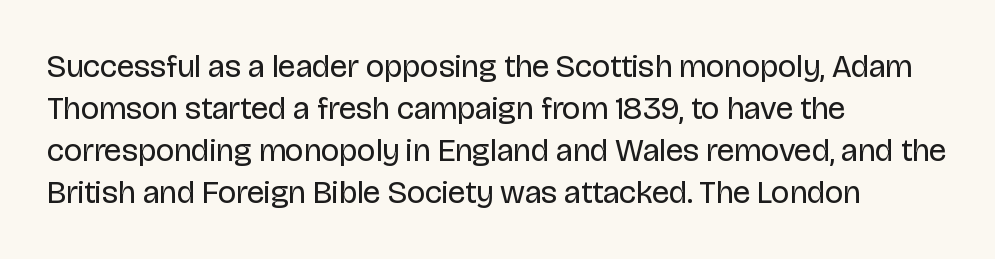
The image shows 32 px regular-weight sans-serif type, upright; set left-aligned, normal line spacing (1.31x), normal letter spacing, not underlined; low stroke contrast and a large x-height.
